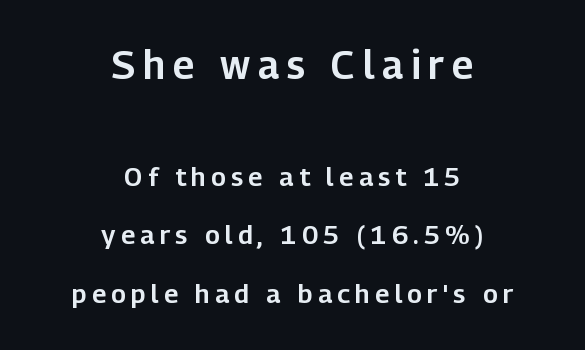
Tall strokes in this sample are plumb rather than angled. Are there feet on the stems? There aren't — it's a sans. The passage shown is typed in a proportional face where columns would drift. The emphasis by scale lands on block number one, above. Loosely led — the rows are spread out. The horizontal fit of the characters is loose and conspicuously gappy.
